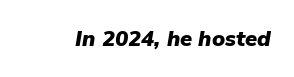
{"italic": "yes", "lean": "right", "slant_degrees": 9, "bold": "yes", "underline": "no", "letter_spacing": "normal", "letter_spacing_em": 0.0, "glyph_px": 22}
